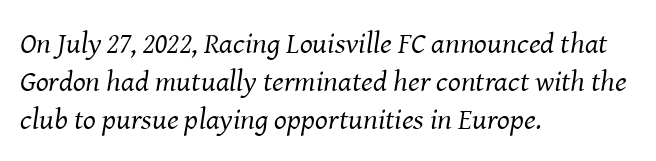
The image shows 30 px regular-weight serif type, italic (leaning right); set left-aligned, normal line spacing (1.27x), normal letter spacing, not underlined; medium stroke contrast and a medium x-height.
